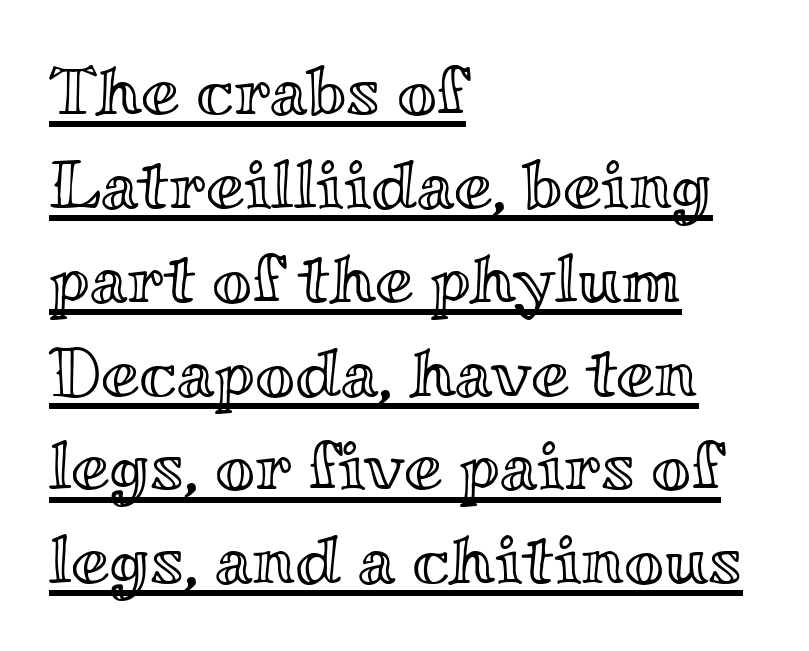
The image shows 69 px wide type, upright; set left-aligned, normal line spacing (1.36x), normal letter spacing, underlined; a small x-height.
